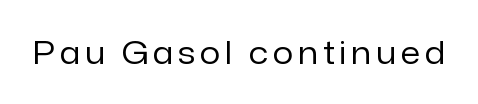
Is the type heavy? It reads as light-to-regular instead. The type family on display is of the sans-serif kind. Spacing verdict: proportional, widths tailored to each character. In terms of posture, this sample is upright. Type without underlining.
